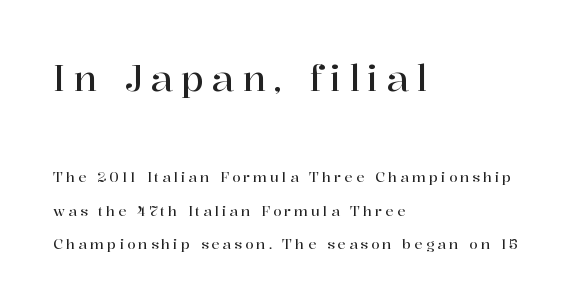
Q: Is the text italic (slanted)? A: No, it is upright.
Q: Is the typeface a serif or a sans-serif typeface? A: Serif.
Q: Is the text underlined? A: No.
Q: How is the paragraph aligned? A: Left-aligned.
Q: Is the spacing between letters normal or unusually wide? A: Unusually wide.
Q: Is the spacing between lines tight, normal or loose? A: Loose.
Q: Which block of text is set in a larger size, the first (top) or the second (bottom)? A: The first (top) one.
Q: Width (condensed, normal, or wide)? A: Normal.
Q: Stroke contrast? A: High.
Q: x-height? A: Medium.
Q: Monospaced? A: No.
